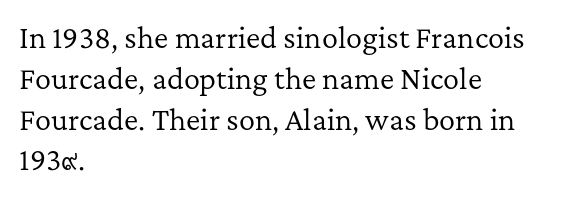
Q: Is the text bold? A: No.
Q: Is the text italic (slanted)? A: No, it is upright.
Q: Is the text underlined? A: No.
Q: How is the paragraph aligned? A: Left-aligned.
Q: Is the spacing between letters normal or unusually wide? A: Normal.
Q: Is the spacing between lines tight, normal or loose? A: Normal.
